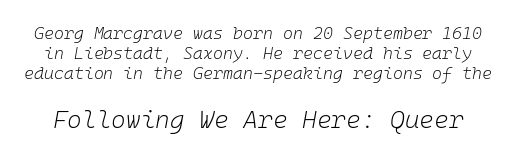
Q: Is the text bold? A: No.
Q: Is the text italic (slanted)? A: Yes, it leans right by about 10 degrees.
Q: Is the text underlined? A: No.
Q: Is the spacing between letters normal or unusually wide? A: Normal.
Q: Which block of text is set in a larger size, the first (top) or the second (bottom)? A: The second (bottom) one.
